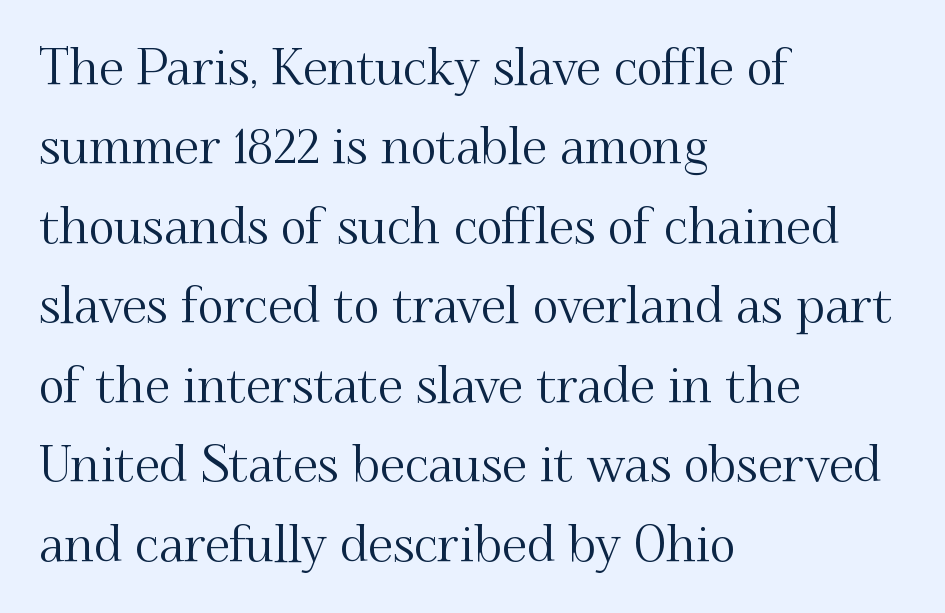
The space between consecutive lines is moderate. Vertical strokes here are truly vertical. Spacing verdict: proportional, widths tailored to each character. The baseline area is clear.
